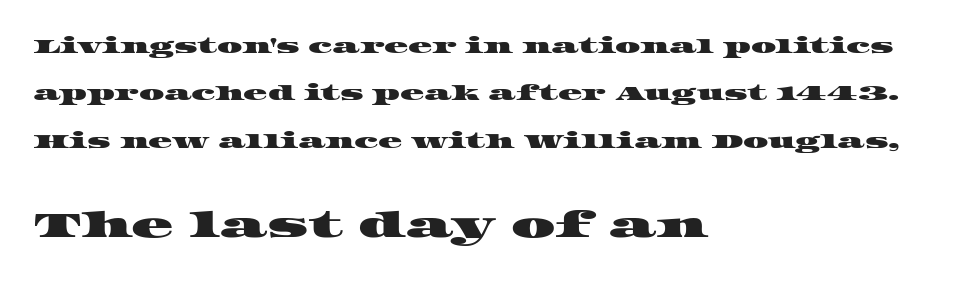
If you drew a ruler down the left edge, every line would touch it. Top chunk: small. Bottom chunk: large. Summary of vertical rhythm: relaxed, with wide interline spacing. The gap between lines stays unmarked. This sample uses a serif face. Nobody touched the tracking dial on this one.
